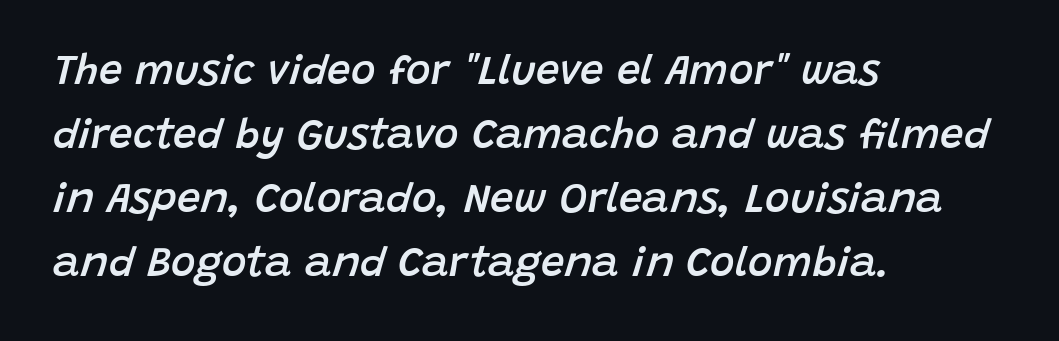
The image shows 42 px semibold type, italic (leaning right); set left-aligned, normal line spacing (1.52x), normal letter spacing, not underlined; low stroke contrast and a large x-height.
